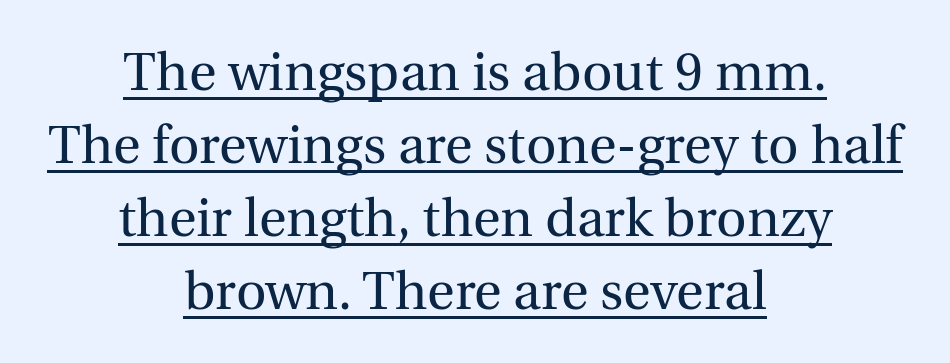
Q: Is the text bold? A: No.
Q: Is the text italic (slanted)? A: No, it is upright.
Q: Is the typeface a serif or a sans-serif typeface? A: Serif.
Q: Is the text underlined? A: Yes.
Q: How is the paragraph aligned? A: Centered.
Q: Is the spacing between letters normal or unusually wide? A: Normal.
Q: Is the spacing between lines tight, normal or loose? A: Normal.
Q: Width (condensed, normal, or wide)? A: Normal.
Q: x-height? A: Medium.
Q: Monospaced? A: No.
